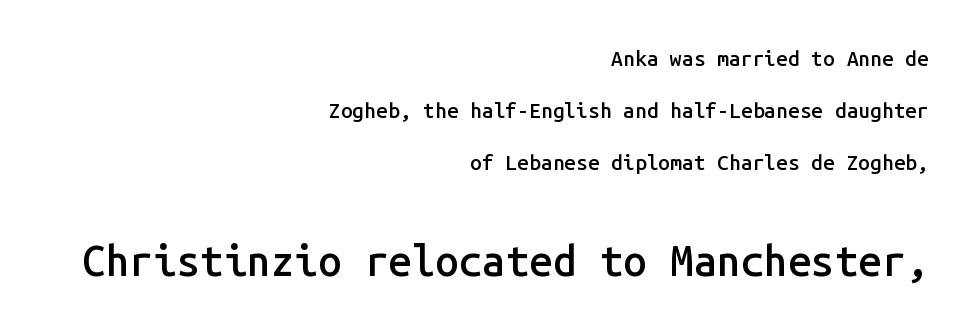
The lines in this sample share a right terminus and differ only in where they begin. The rendering shows plain stroke endings on the letterforms — a sans-serif design. Short note: letters normally spaced. A typesetter would mark this as roman, not italic. The specimen omits any rule beneath the text block's lines.
